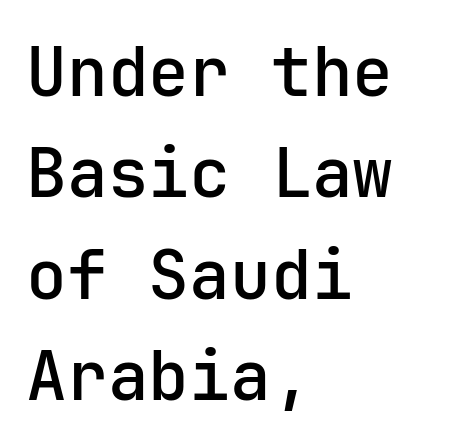
The image shows 68 px semibold sans-serif type, upright; set left-aligned, normal line spacing (1.49x), normal letter spacing, not underlined; low stroke contrast and a medium x-height.
